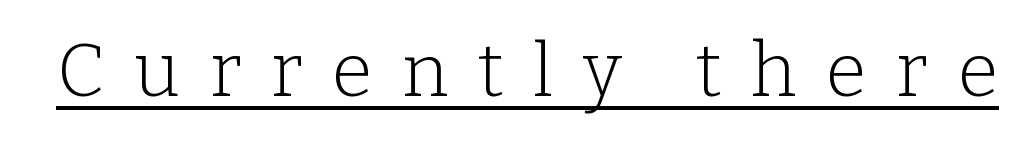
Is this a fixed-width face? No — the glyphs have proportional, varying widths. Compared with undecorated copy, this sample adds a rule below the words. The type sits square on the baseline with zero lean. Little horizontal feet cap the strokes, marking this as serif type. The face looks like a standard text weight, possibly lighter. The face used here is rendered with a markedly widened letterfit.
